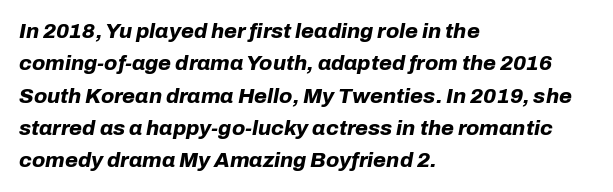
Q: Is the text bold? A: Yes.
Q: Is the text italic (slanted)? A: Yes, it leans right by about 10 degrees.
Q: Is the text underlined? A: No.
Q: How is the paragraph aligned? A: Left-aligned.
Q: Is the spacing between letters normal or unusually wide? A: Normal.
Q: Is the spacing between lines tight, normal or loose? A: Normal.
